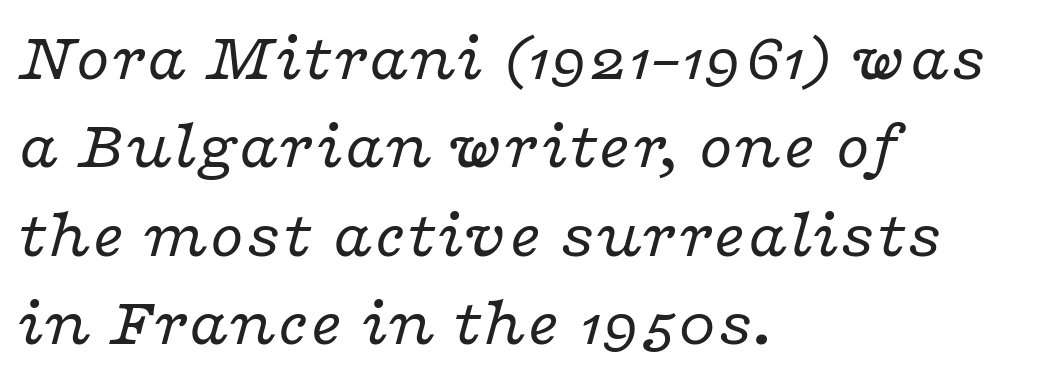
The foot of each line stays bare and open. Italic? Definitely — the glyphs are oblique. What's the leading like? Ordinary, nothing unusual. Think standard paragraph weight, or any step lighter than that.
